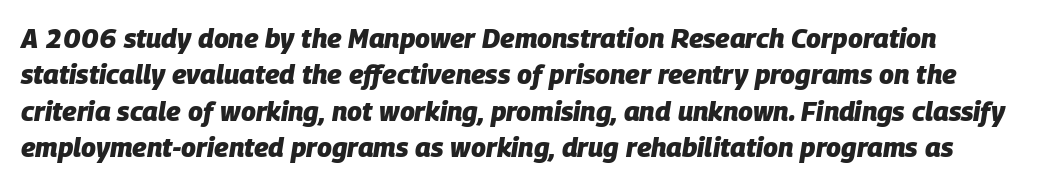
{"italic": "yes", "lean": "right", "slant_degrees": 9, "bold": "yes", "underline": "no", "line_spacing": "normal", "line_spacing_ratio": 1.35, "letter_spacing": "normal", "letter_spacing_em": 0.0, "glyph_px": 27}
